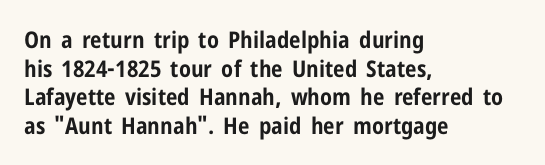
Q: Is the text bold? A: Yes.
Q: Is the text italic (slanted)? A: No, it is upright.
Q: Is the text underlined? A: No.
Q: How is the paragraph aligned? A: Left-aligned.
Q: Is the spacing between letters normal or unusually wide? A: Normal.
